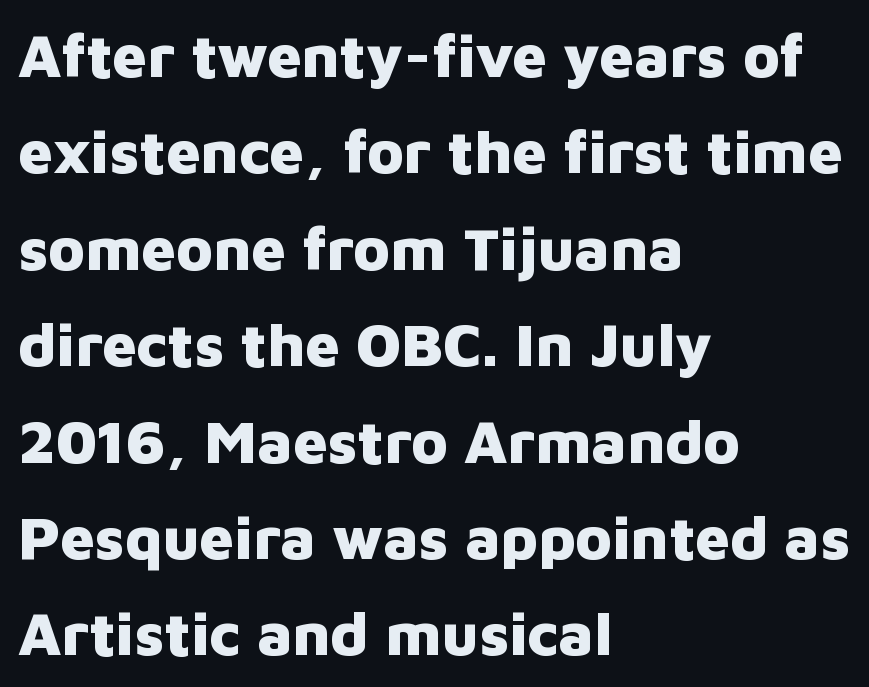
The image shows 61 px heavy sans-serif type, upright; set left-aligned, normal line spacing (1.58x), normal letter spacing, not underlined; low stroke contrast and a medium x-height.
